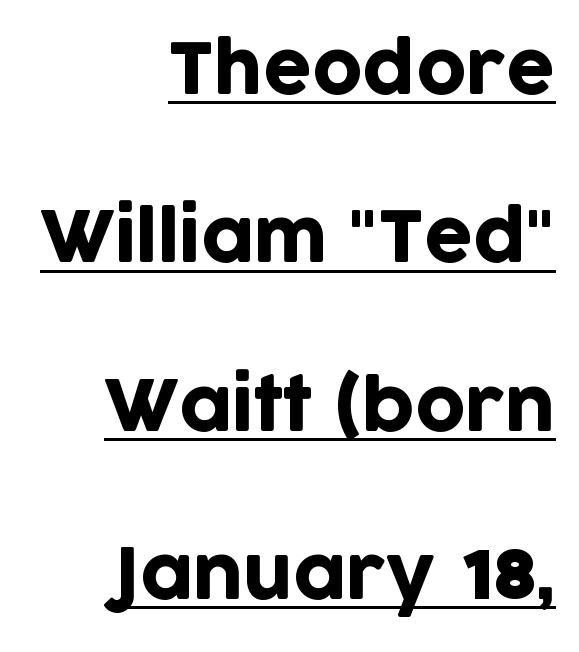
The image shows 69 px sans-serif type, upright; set right-aligned, loose line spacing (2.44x), normal letter spacing, underlined; low stroke contrast and a large x-height.
